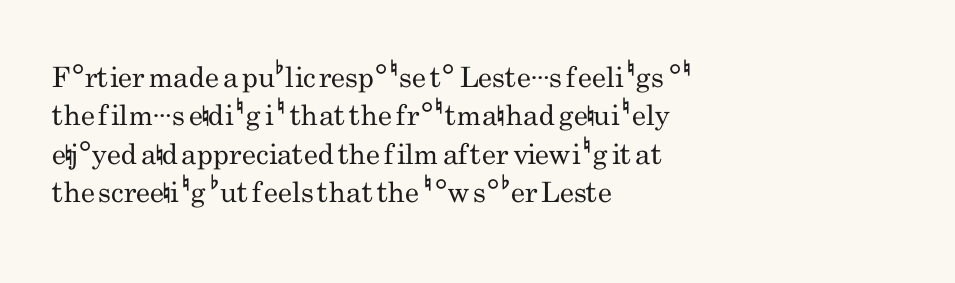
Compared with a centered layout, this one pins lines to the left instead. In terms of posture, this sample is upright. There is no visible air inserted between adjacent glyphs. The passage shown is typed in a proportional face where columns would drift. Stems and bowls with no extra thickness — not bold.
